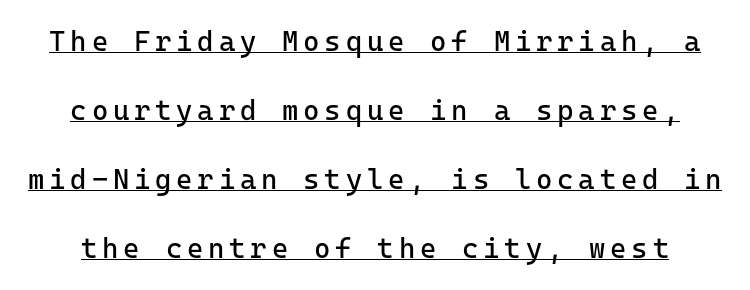
Q: Is the text bold? A: No.
Q: Is the text italic (slanted)? A: No, it is upright.
Q: Is the typeface a serif or a sans-serif typeface? A: Sans-serif.
Q: Is the text underlined? A: Yes.
Q: Is the spacing between lines tight, normal or loose? A: Loose.
Q: Width (condensed, normal, or wide)? A: Normal.
Q: Stroke contrast? A: Low.
Q: x-height? A: Medium.
